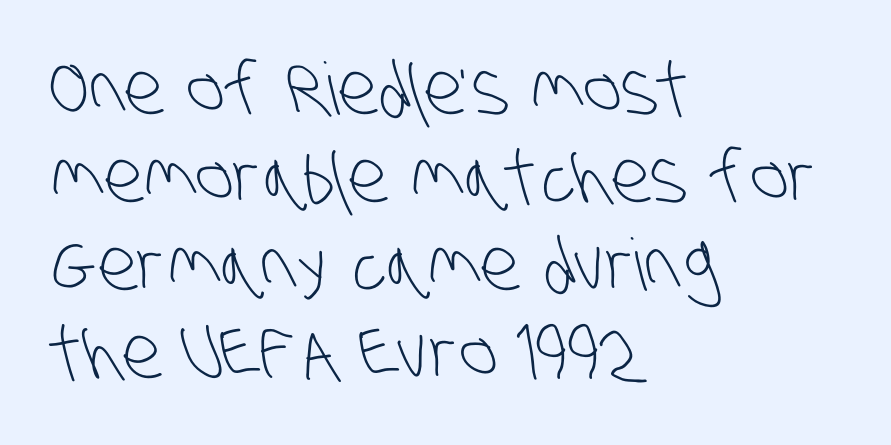
{"serif": "no", "bold": "no", "weight": "light", "width": "condensed", "stroke_contrast": "low", "x_height": "large", "monospaced": "no", "underline": "no", "align": "left", "line_spacing_ratio": 1.22, "letter_spacing": "normal", "letter_spacing_em": 0.0, "glyph_px": 72}
